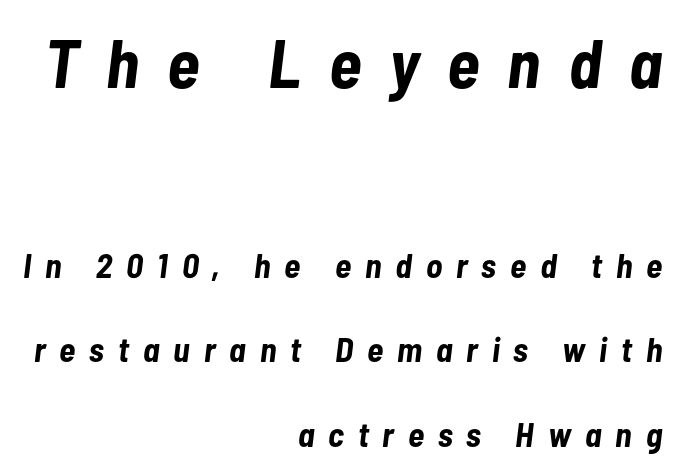
Q: Is the text bold? A: Yes.
Q: Is the text italic (slanted)? A: Yes, it leans right by about 7 degrees.
Q: Is the text underlined? A: No.
Q: How is the paragraph aligned? A: Right-aligned.
Q: Is the spacing between letters normal or unusually wide? A: Unusually wide.
Q: Is the spacing between lines tight, normal or loose? A: Loose.
Q: Which block of text is set in a larger size, the first (top) or the second (bottom)? A: The first (top) one.
Q: Width (condensed, normal, or wide)? A: Condensed.
Q: Stroke contrast? A: Low.
Q: x-height? A: Medium.
Q: Monospaced? A: No.
